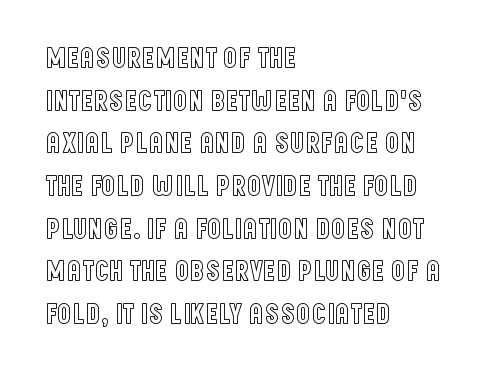
{"italic": "no", "width": "condensed", "x_height": "large", "monospaced": "no", "underline": "no", "align": "left", "line_spacing": "normal", "line_spacing_ratio": 1.47, "letter_spacing": "normal", "letter_spacing_em": 0.0, "glyph_px": 29}
